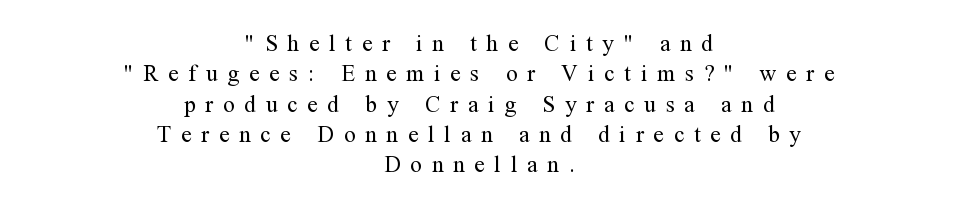
{"italic": "no", "bold": "no", "underline": "no", "align": "center", "line_spacing": "normal", "line_spacing_ratio": 1.32, "letter_spacing": "wide", "letter_spacing_em": 0.43, "glyph_px": 23}
